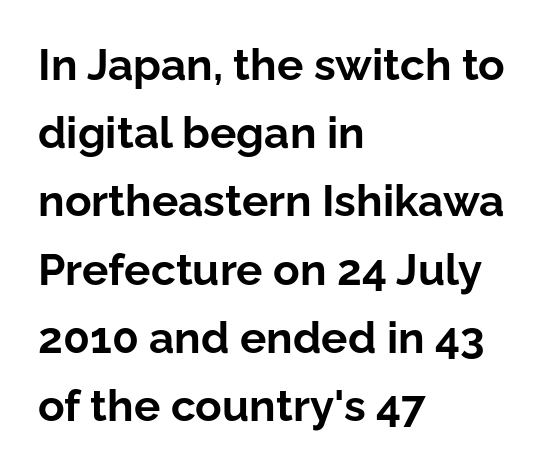
The image shows 44 px bold sans-serif type, upright; set left-aligned, normal line spacing (1.55x), normal letter spacing, not underlined; low stroke contrast and a medium x-height.
